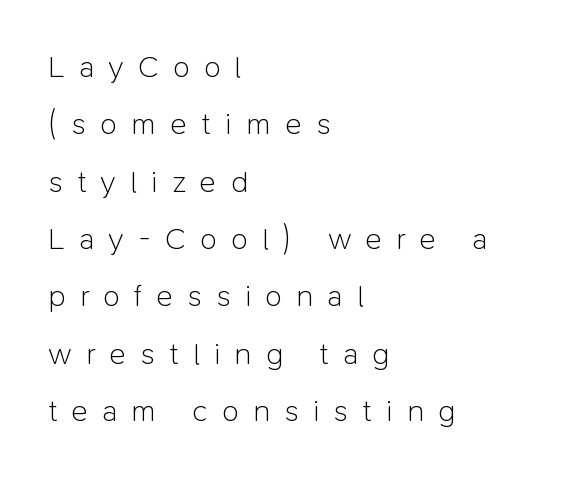
The image shows 31 px light sans-serif type, upright; set left-aligned, line spacing 1.85x, unusually wide letter spacing (+0.46 em), not underlined; low stroke contrast and a medium x-height.
